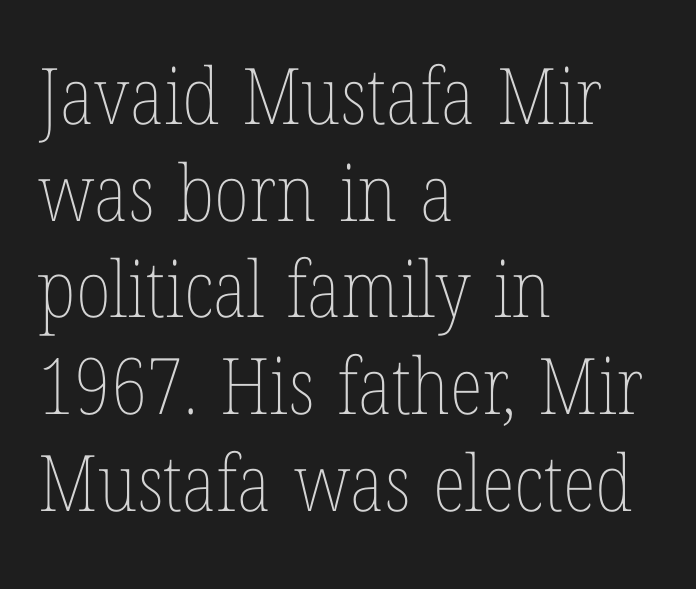
Q: Is the text bold? A: No.
Q: Is the text italic (slanted)? A: No, it is upright.
Q: Is the text underlined? A: No.
Q: How is the paragraph aligned? A: Left-aligned.
Q: Is the spacing between letters normal or unusually wide? A: Normal.
Q: Width (condensed, normal, or wide)? A: Condensed.
Q: Stroke contrast? A: Low.
Q: x-height? A: Medium.
Q: Monospaced? A: No.
